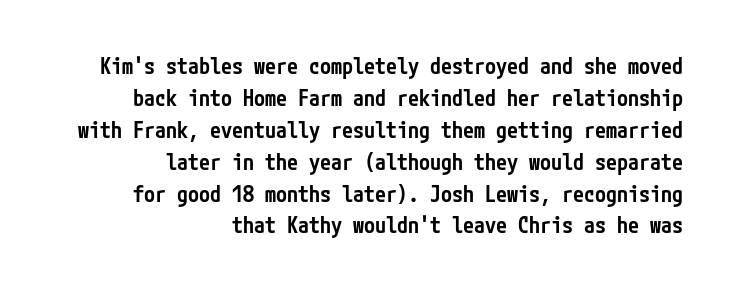
Q: Is the text bold? A: Semi-bold.
Q: Is the text italic (slanted)? A: No, it is upright.
Q: Is the text underlined? A: No.
Q: How is the paragraph aligned? A: Right-aligned.
Q: Is the spacing between letters normal or unusually wide? A: Normal.
Q: Is the spacing between lines tight, normal or loose? A: Normal.
